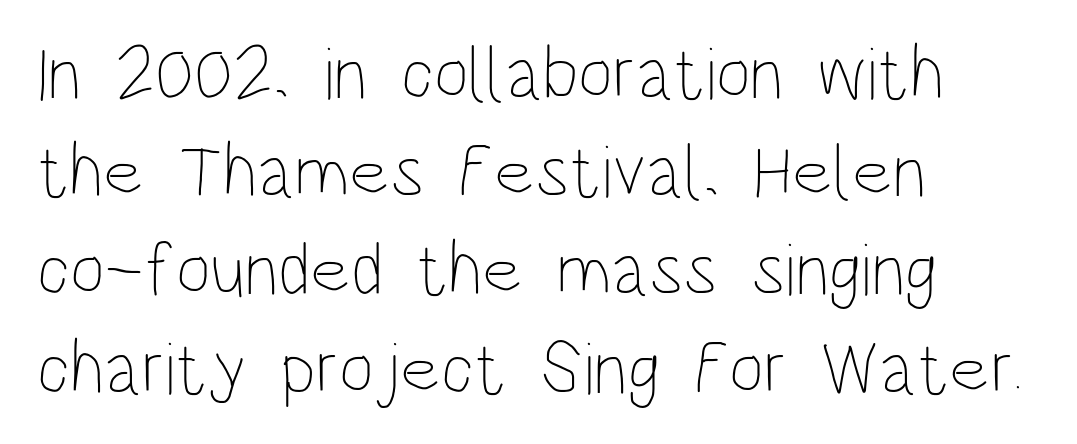
Q: Is the text bold? A: No.
Q: Is the text italic (slanted)? A: No, it is upright.
Q: Is the text underlined? A: No.
Q: How is the paragraph aligned? A: Left-aligned.
Q: Is the spacing between letters normal or unusually wide? A: Normal.
Q: Is the spacing between lines tight, normal or loose? A: Normal.
Q: Width (condensed, normal, or wide)? A: Condensed.
Q: Stroke contrast? A: Low.
Q: x-height? A: Large.
Q: Monospaced? A: No.
